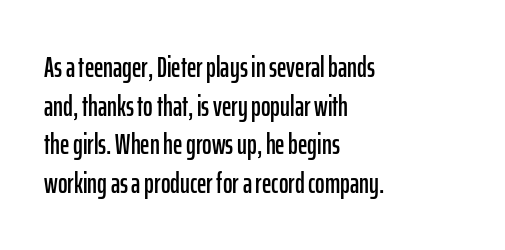
Does extra space separate the letters? No, they use regular spacing. Check where the strokes stop: nothing finishes them off — pure sans. Posture: upright roman. Baseline-to-baseline distance is the conventional proportion of letter height.
